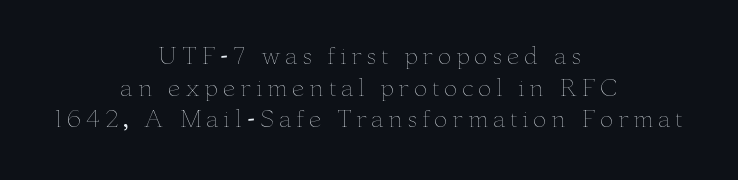
Q: Is the text bold? A: No.
Q: Is the text italic (slanted)? A: No, it is upright.
Q: Is the text underlined? A: No.
Q: How is the paragraph aligned? A: Centered.
Q: Is the spacing between lines tight, normal or loose? A: Normal.
